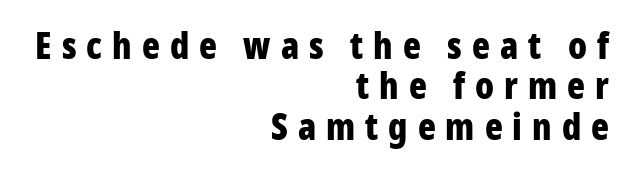
Very little white space separates one row of letters from the next. The face used here is a sans, in the tradition of grotesques and geometrics. The lettering holds an erect, upright posture throughout. Is the block centered? No — it sits flush against the right margin.
